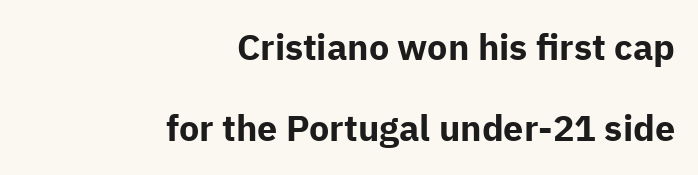
Upright lettering throughout. Underline: absent. Is this a sans? Yes — the strokes have no serifs. The passage shown has conventional tracking throughout.
